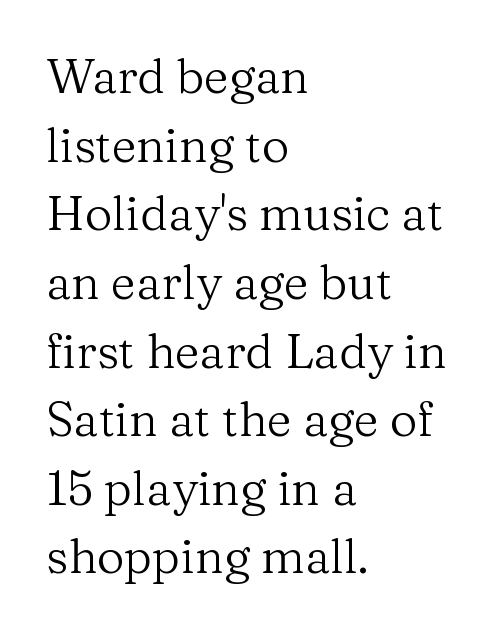
{"serif": "yes", "italic": "no", "bold": "no", "weight": "regular", "width": "normal", "stroke_contrast": "medium", "x_height": "medium", "monospaced": "no", "underline": "no", "align": "left", "line_spacing": "normal", "line_spacing_ratio": 1.43, "letter_spacing": "normal", "letter_spacing_em": 0.0, "glyph_px": 48}
